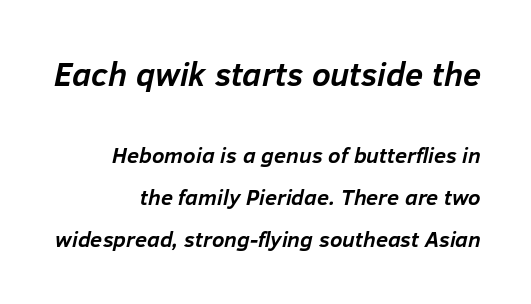
{"italic": "yes", "lean": "right", "slant_degrees": 12, "bold": "yes", "weight": "semibold", "width": "normal", "stroke_contrast": "low", "x_height": "medium", "monospaced": "no", "underline": "no", "align": "right", "line_spacing": "loose", "line_spacing_ratio": 1.9, "letter_spacing": "normal", "letter_spacing_em": 0.0, "larger_block": "first", "size_ratio": 1.5, "glyph_px": 33}
